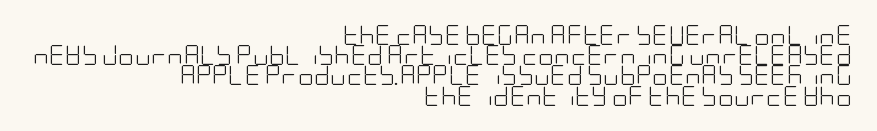
The image shows 20 px text type, upright; set right-aligned, tight line spacing (1.01x), normal letter spacing, not underlined.
